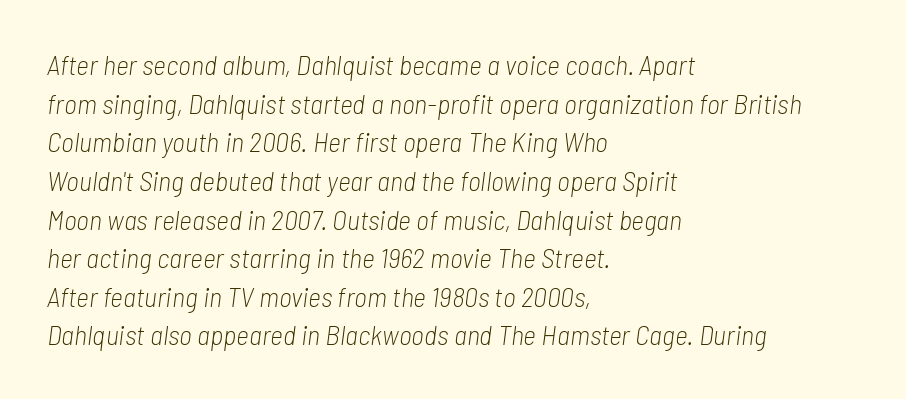
The weight tops out at a normal text grade. These lines stack with their left ends in a neat column. Leading matches the norm, producing a regular column. Slant detected: the letters are inclined.
